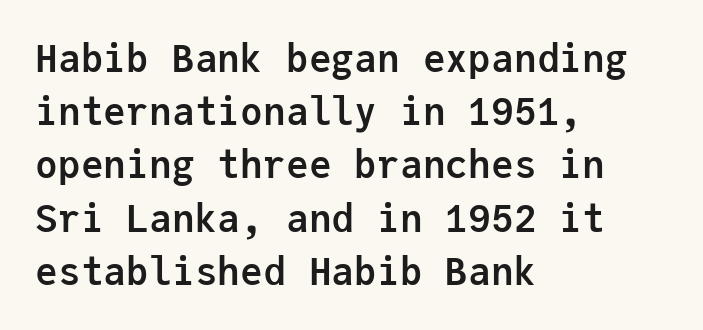
In terms of weight, the rendering is a true, heavy bold. Vertical strokes here are truly vertical. The rendering keeps characters at their native spacing. Clear beneath every line of the passage. Think of a typewriter: that constant character pitch is what you see here. A sans-serif font was chosen for this passage.
